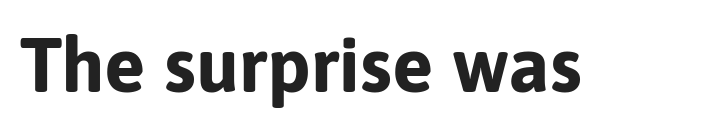
The image shows 77 px bold sans-serif type, upright; set normal letter spacing, not underlined; low stroke contrast and a medium x-height.
